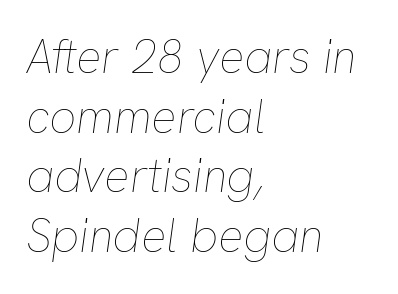
The image shows 47 px thin type, italic (leaning right); set left-aligned, normal line spacing (1.27x), normal letter spacing, not underlined; low stroke contrast and a medium x-height.
